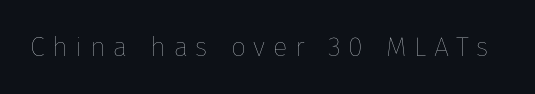
{"italic": "no", "bold": "no", "underline": "no", "letter_spacing": "wide", "letter_spacing_em": 0.28, "glyph_px": 27}
